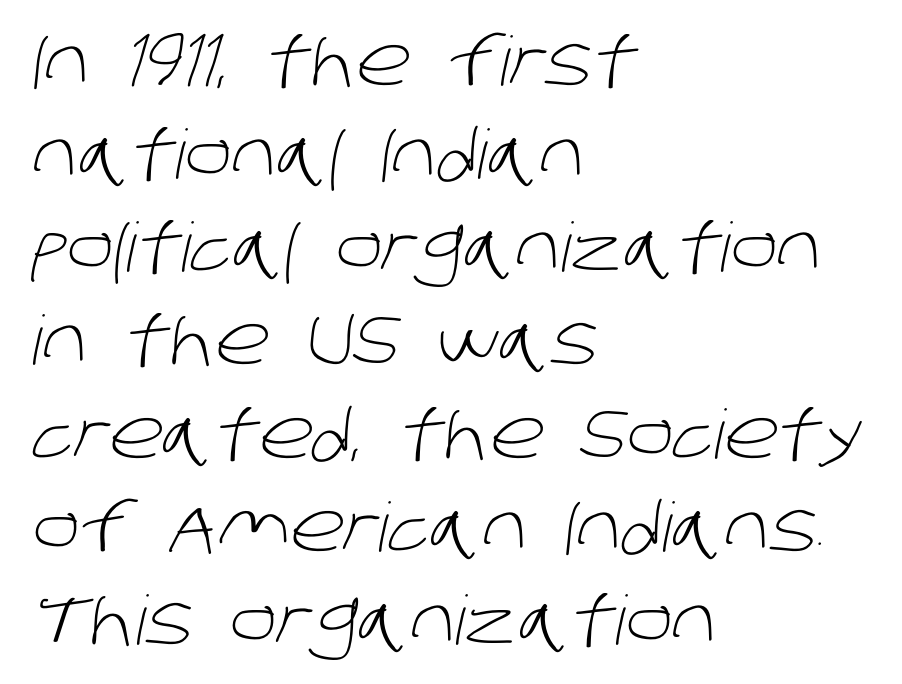
{"serif": "no", "bold": "no", "weight": "light", "width": "normal", "stroke_contrast": "low", "x_height": "large", "monospaced": "no", "underline": "no", "align": "left", "line_spacing": "normal", "line_spacing_ratio": 1.37, "letter_spacing": "normal", "letter_spacing_em": 0.0, "glyph_px": 68}
